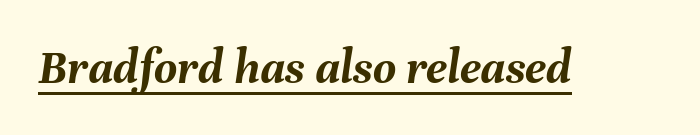
Q: Is the text bold? A: Yes.
Q: Is the text italic (slanted)? A: Yes, it leans right by about 8 degrees.
Q: Is the text underlined? A: Yes.
Q: Is the spacing between letters normal or unusually wide? A: Normal.
Q: Width (condensed, normal, or wide)? A: Normal.
Q: Stroke contrast? A: Medium.
Q: x-height? A: Medium.
Q: Monospaced? A: No.
